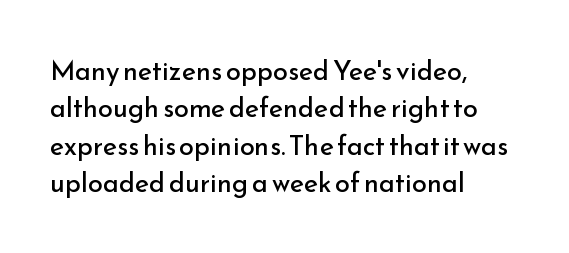
Interline gaps are of average width in this sample. Inter-character spacing is left at the font's built-in metrics. If you drew a line through each stem, it would be perfectly vertical. Words float on clear page, feet unadorned. Each line starts at the same left margin while the right side varies.
